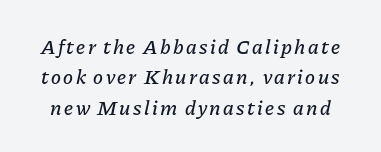
Q: Is the text italic (slanted)? A: Yes, it leans right by about 11 degrees.
Q: Is the text underlined? A: No.
Q: Is the spacing between lines tight, normal or loose? A: Normal.
